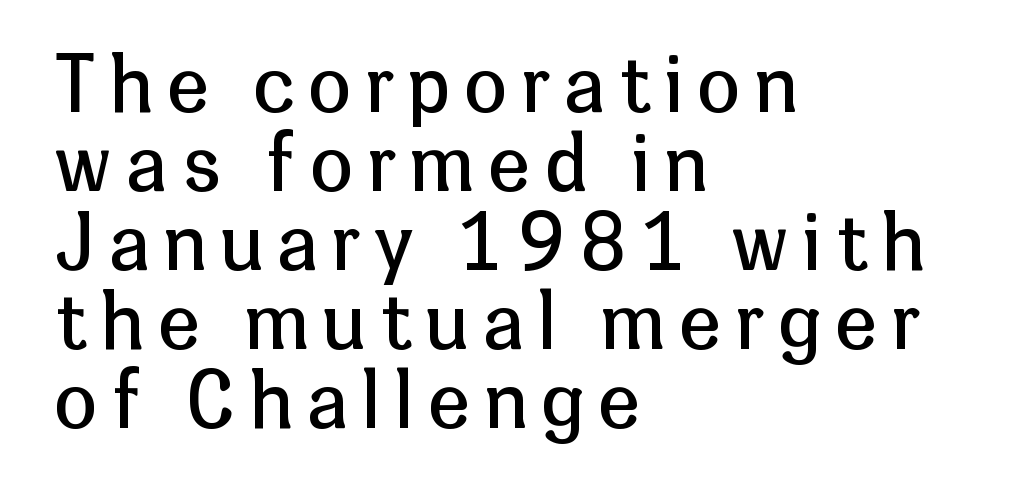
{"serif": "no", "italic": "no", "bold": "no", "weight": "regular", "width": "normal", "stroke_contrast": "low", "x_height": "medium", "monospaced": "no", "underline": "no", "align": "left", "line_spacing": "tight", "line_spacing_ratio": 1.04, "letter_spacing": "wide", "letter_spacing_em": 0.2, "glyph_px": 76}
